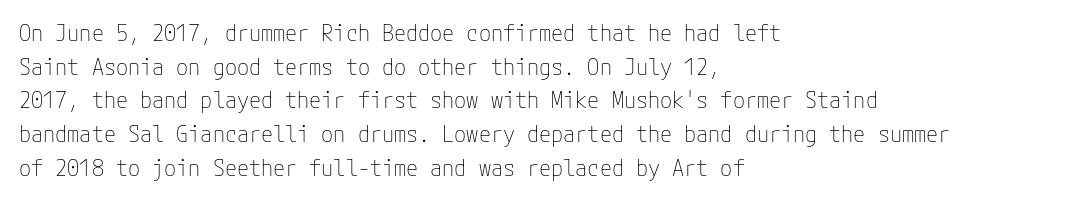
The image shows 22 px text type, upright; set left-aligned, normal line spacing (1.53x), normal letter spacing, not underlined.
